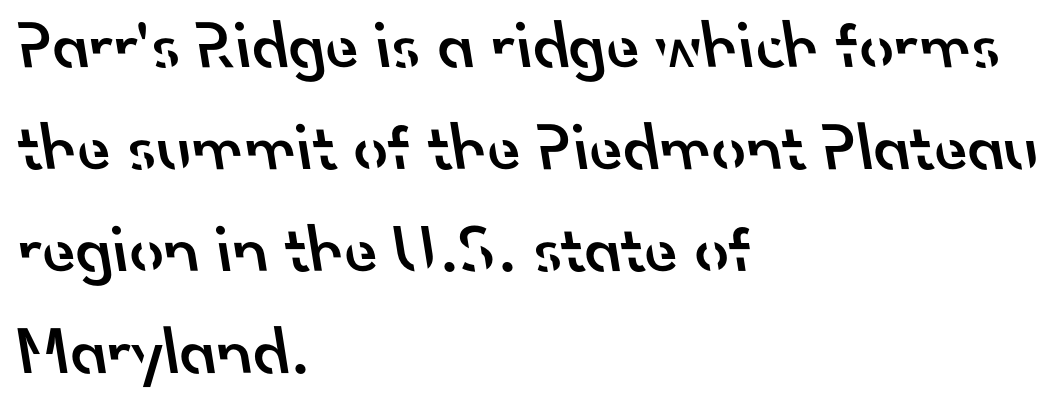
Q: Is the text bold? A: Semi-bold.
Q: Is the typeface a serif or a sans-serif typeface? A: Sans-serif.
Q: Is the text underlined? A: No.
Q: How is the paragraph aligned? A: Left-aligned.
Q: Is the spacing between letters normal or unusually wide? A: Normal.
Q: Is the spacing between lines tight, normal or loose? A: Normal.
Q: Width (condensed, normal, or wide)? A: Normal.
Q: Stroke contrast? A: Low.
Q: x-height? A: Small.
Q: Monospaced? A: No.
